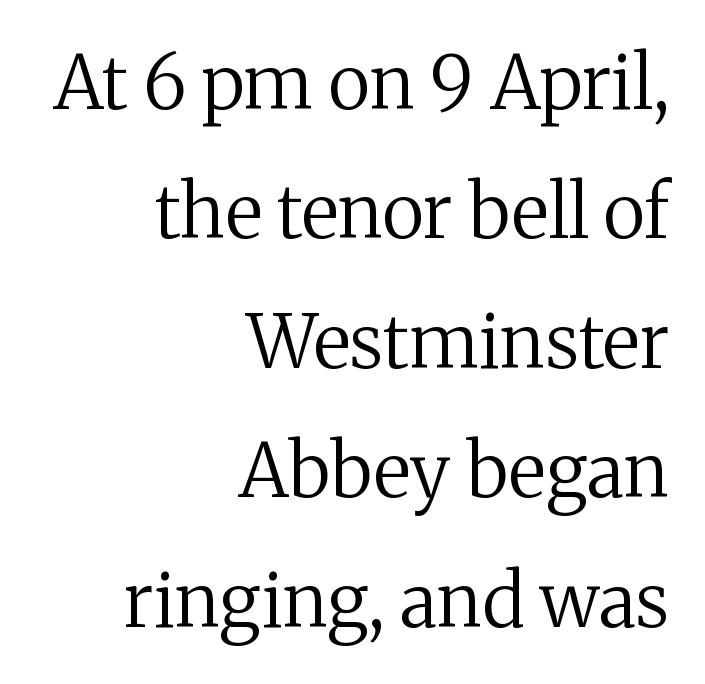
The image shows 74 px regular-weight serif type, upright; set right-aligned, line spacing 1.75x, normal letter spacing, not underlined; medium stroke contrast and a medium x-height.
